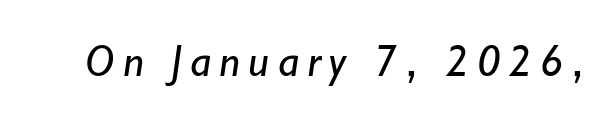
Q: Is the text bold? A: No.
Q: Is the typeface a serif or a sans-serif typeface? A: Sans-serif.
Q: Is the text underlined? A: No.
Q: Width (condensed, normal, or wide)? A: Normal.
Q: Stroke contrast? A: Low.
Q: x-height? A: Small.
Q: Monospaced? A: No.
